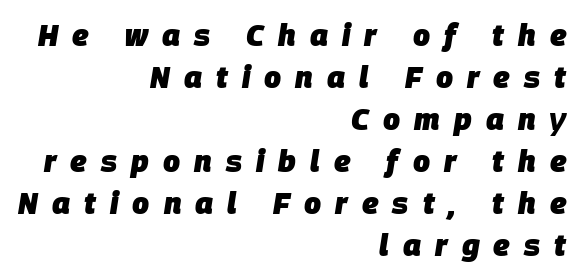
The image shows 30 px heavy type, italic (leaning right); set right-aligned, normal line spacing (1.4x), unusually wide letter spacing (+0.47 em), not underlined; low stroke contrast and a large x-height.
